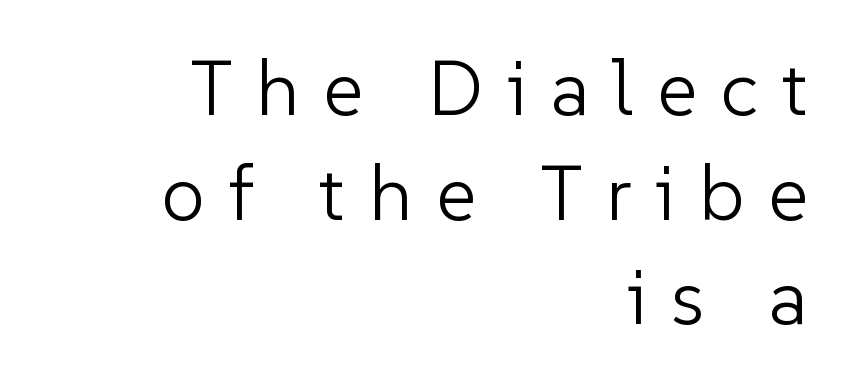
Q: Is the text bold? A: No.
Q: Is the text italic (slanted)? A: No, it is upright.
Q: Is the typeface a serif or a sans-serif typeface? A: Sans-serif.
Q: Is the text underlined? A: No.
Q: How is the paragraph aligned? A: Right-aligned.
Q: Is the spacing between letters normal or unusually wide? A: Unusually wide.
Q: Is the spacing between lines tight, normal or loose? A: Normal.
Q: Width (condensed, normal, or wide)? A: Normal.
Q: Stroke contrast? A: Low.
Q: x-height? A: Medium.
Q: Monospaced? A: No.
